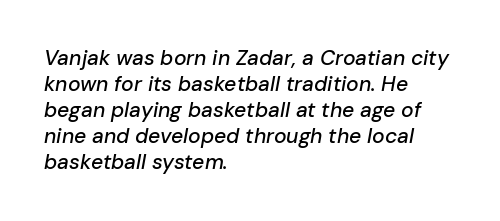
Q: Is the text italic (slanted)? A: Yes, it leans right by about 10 degrees.
Q: Is the text underlined? A: No.
Q: How is the paragraph aligned? A: Left-aligned.
Q: Is the spacing between letters normal or unusually wide? A: Normal.
